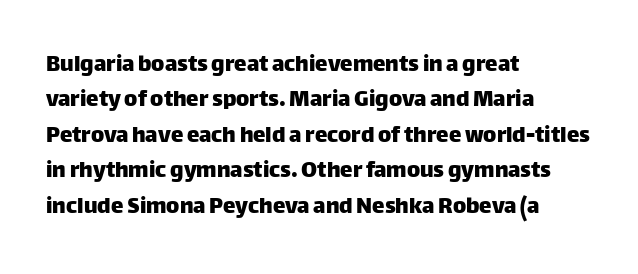
The image shows 25 px text type, upright; set left-aligned, normal line spacing (1.42x), normal letter spacing, not underlined.
